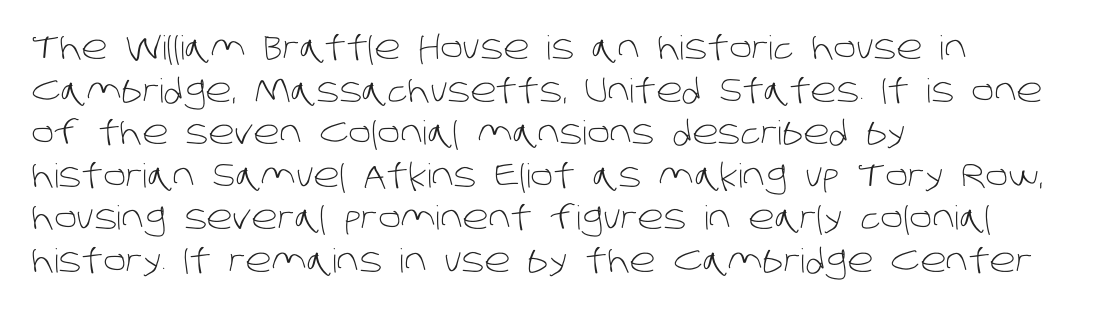
The image shows 33 px light sans-serif type; set left-aligned, normal line spacing (1.29x), normal letter spacing, not underlined; low stroke contrast and a large x-height.
